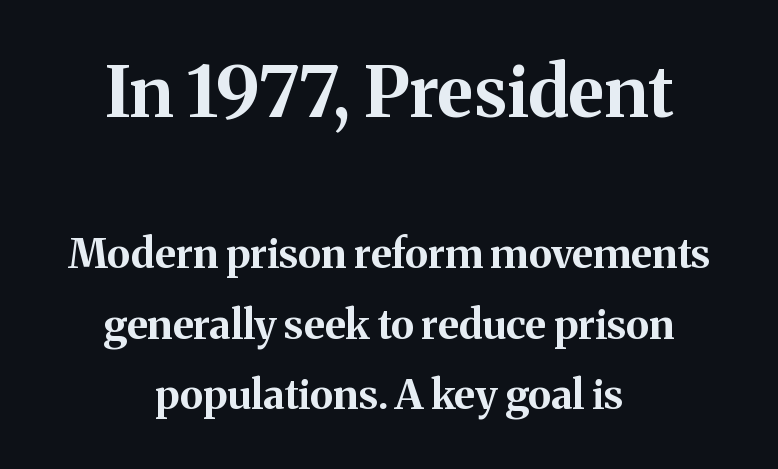
Plain, unruled lines of type. A typesetter would label this face a serif. Does extra space separate the letters? No, they use regular spacing. The typesetter chose a symmetrical, centered arrangement here. Each glyph is drawn with heavy, bold strokes.
